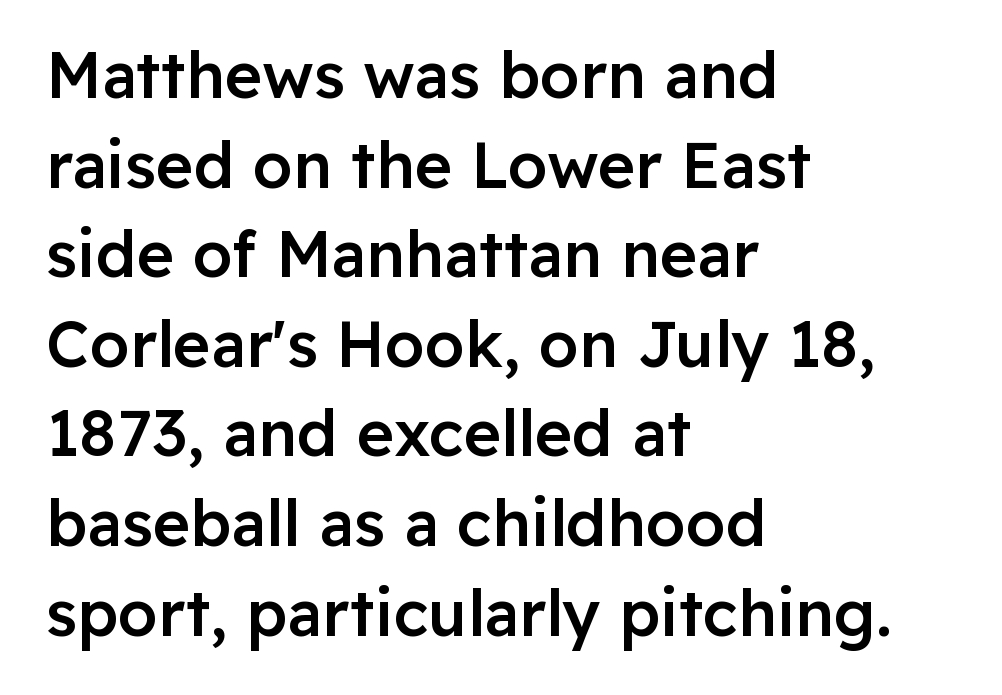
Spacing between characters is what you'd get straight out of the box. Proportional: the letters do not fall into vertical columns. These lines were composed using upright roman letters. Each line starts at the same left margin while the right side varies.
